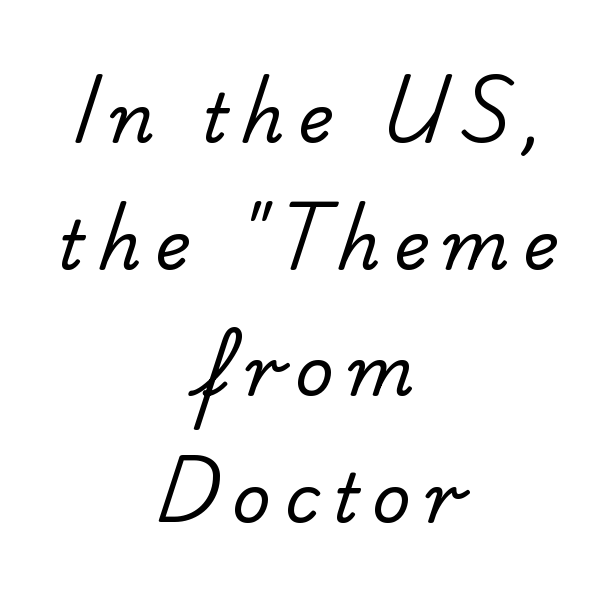
This sample uses expanded letter spacing, leaving extra air between glyphs. The passage is arranged like a title page — every line centered. The foot of each line stays bare and open. The letters advance in unequal steps, a hallmark of proportional type. Grotesque or geometric, the face here clearly has no serifs.
